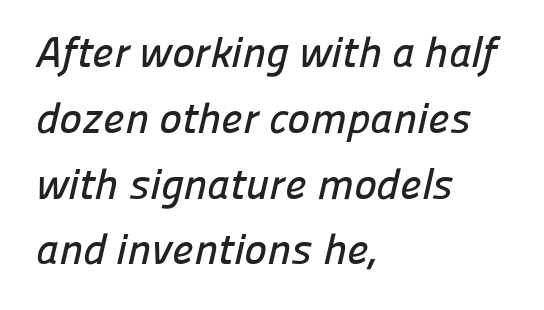
{"serif": "no", "width": "normal", "stroke_contrast": "low", "x_height": "medium", "monospaced": "no", "underline": "no", "align": "left", "line_spacing": "normal", "line_spacing_ratio": 1.53, "letter_spacing": "normal", "letter_spacing_em": 0.0, "glyph_px": 43}
